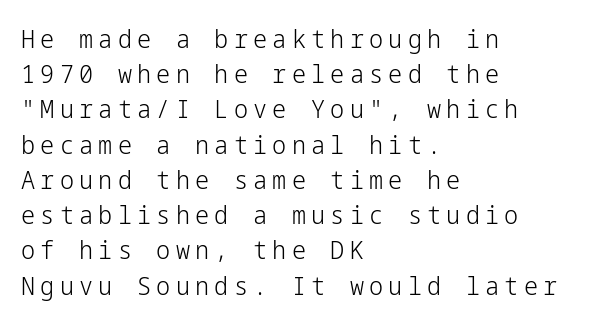
Honestly, the letter spacing is so wide it's the main thing you notice. A typesetter would mark this as roman, not italic. Is the type heavy? It reads as light-to-regular instead. The ragged edge is on the right, which tells us the setting is flush left.
